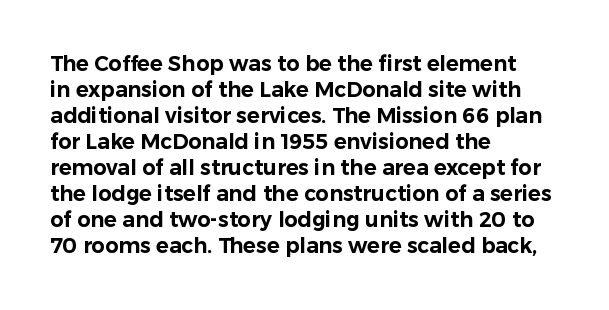
The typesetter chose a ragged-right arrangement here. The type sits square on the baseline with zero lean. There is no visible air inserted between adjacent glyphs. Has an underline been added? It has not.
